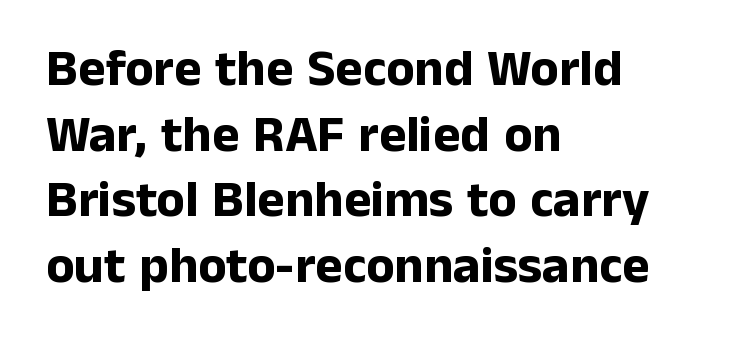
Q: Is the text bold? A: Yes.
Q: Is the text italic (slanted)? A: No, it is upright.
Q: Is the typeface a serif or a sans-serif typeface? A: Sans-serif.
Q: Is the text underlined? A: No.
Q: How is the paragraph aligned? A: Left-aligned.
Q: Is the spacing between letters normal or unusually wide? A: Normal.
Q: Is the spacing between lines tight, normal or loose? A: Normal.
Q: Width (condensed, normal, or wide)? A: Normal.
Q: Stroke contrast? A: Low.
Q: x-height? A: Medium.
Q: Monospaced? A: No.
